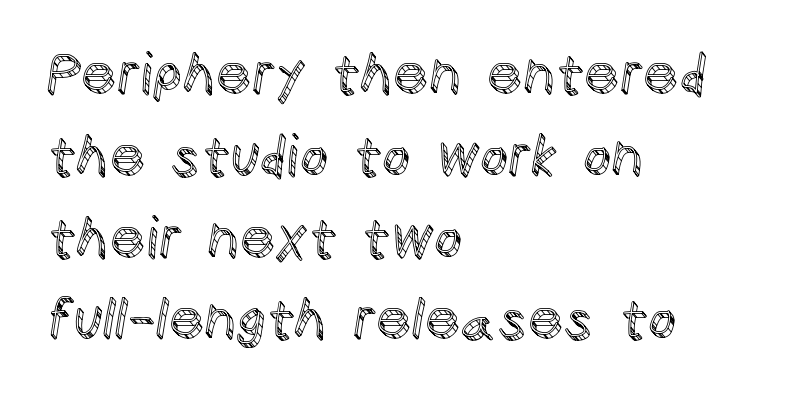
Q: Is the text italic (slanted)? A: Yes.
Q: Is the text underlined? A: No.
Q: How is the paragraph aligned? A: Left-aligned.
Q: Is the spacing between letters normal or unusually wide? A: Normal.
Q: Is the spacing between lines tight, normal or loose? A: Normal.
Q: Width (condensed, normal, or wide)? A: Normal.
Q: x-height? A: Large.
Q: Monospaced? A: No.
